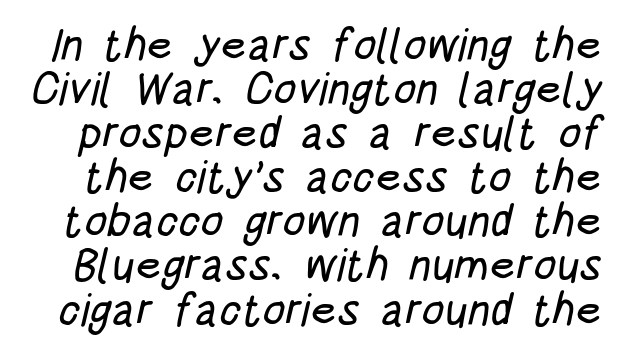
The image shows 45 px condensed sans-serif type; set tight line spacing (0.98x), normal letter spacing, not underlined; low stroke contrast and a large x-height.
